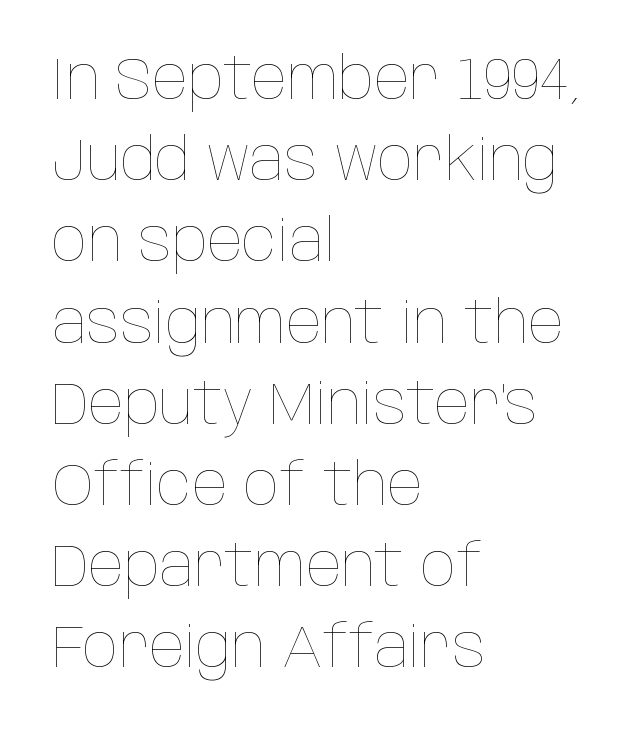
Unbolded letterforms with no extra heft. Tracking here is standard; glyphs follow each other at the usual distance. Is this a fixed-width face? No — the glyphs have proportional, varying widths. The specimen omits any rule beneath the text block's lines. If you drew a line through each stem, it would be perfectly vertical. Baseline-to-baseline distance is the conventional proportion of letter height.
